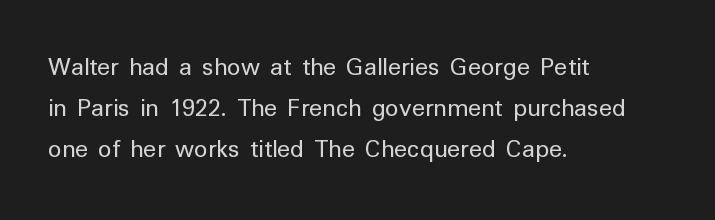
The image shows 27 px text type, upright; set left-aligned, normal line spacing (1.52x), normal letter spacing, not underlined.
